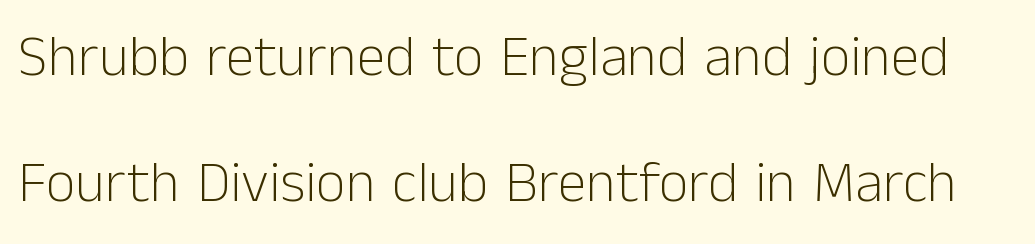
{"serif": "no", "italic": "no", "bold": "no", "weight": "light", "width": "normal", "stroke_contrast": "low", "x_height": "medium", "monospaced": "no", "underline": "no", "line_spacing": "loose", "line_spacing_ratio": 2.17, "letter_spacing": "normal", "letter_spacing_em": 0.0, "glyph_px": 58}
